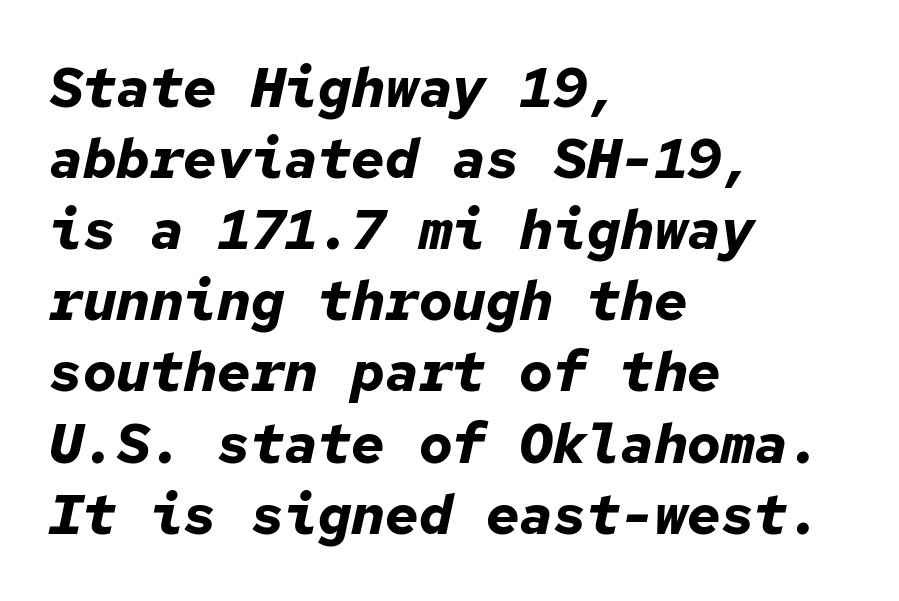
{"italic": "yes", "lean": "right", "slant_degrees": 12, "bold": "yes", "weight": "bold", "width": "normal", "stroke_contrast": "low", "x_height": "medium", "monospaced": "yes", "underline": "no", "align": "left", "line_spacing": "normal", "line_spacing_ratio": 1.27, "letter_spacing": "normal", "letter_spacing_em": 0.0, "glyph_px": 56}
